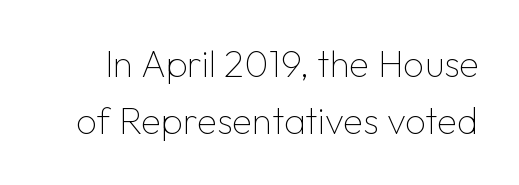
The image shows 37 px thin sans-serif type, upright; set normal line spacing (1.55x), normal letter spacing, not underlined; low stroke contrast and a medium x-height.
